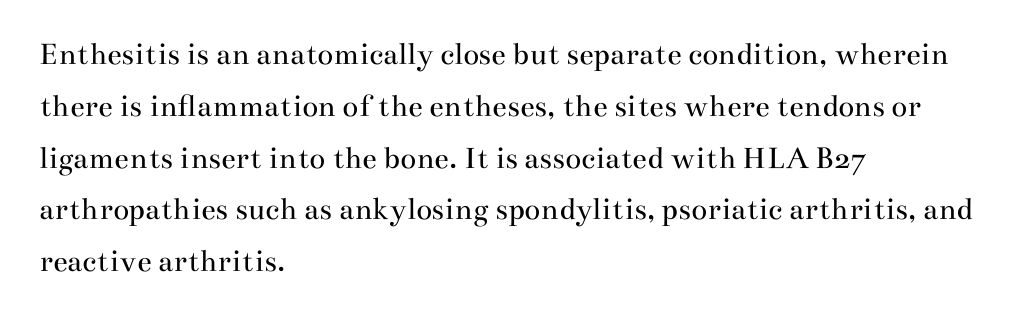
This sample uses a serif face. Regular leading. No word sits above an underline. If you drew a line through each stem, it would be perfectly vertical. Think of a printed novel: that variable character pitch is what you see here.
